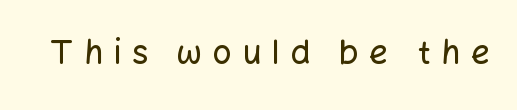
Q: Is the text italic (slanted)? A: No, it is upright.
Q: Is the typeface a serif or a sans-serif typeface? A: Sans-serif.
Q: Is the text underlined? A: No.
Q: Is the spacing between letters normal or unusually wide? A: Unusually wide.
Q: Width (condensed, normal, or wide)? A: Normal.
Q: Stroke contrast? A: Low.
Q: x-height? A: Medium.
Q: Monospaced? A: No.
